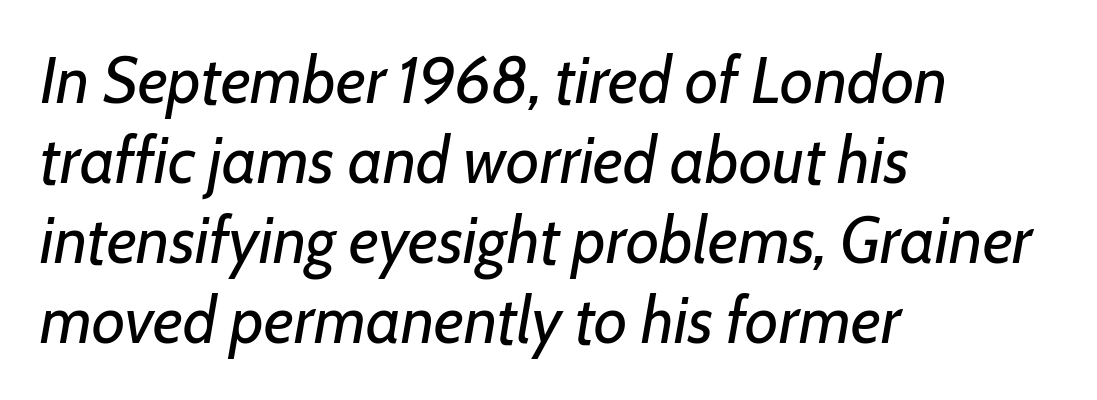
The image shows 65 px regular-weight type, italic (leaning right); set left-aligned, line spacing 1.23x, normal letter spacing, not underlined; low stroke contrast and a medium x-height.
